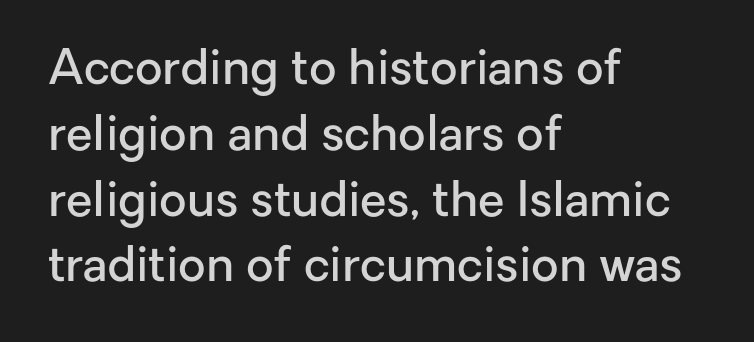
Q: Is the text bold? A: Semi-bold.
Q: Is the text italic (slanted)? A: No, it is upright.
Q: Is the typeface a serif or a sans-serif typeface? A: Sans-serif.
Q: Is the text underlined? A: No.
Q: How is the paragraph aligned? A: Left-aligned.
Q: Is the spacing between letters normal or unusually wide? A: Normal.
Q: Is the spacing between lines tight, normal or loose? A: Normal.
Q: Width (condensed, normal, or wide)? A: Normal.
Q: Stroke contrast? A: Low.
Q: x-height? A: Medium.
Q: Monospaced? A: No.
